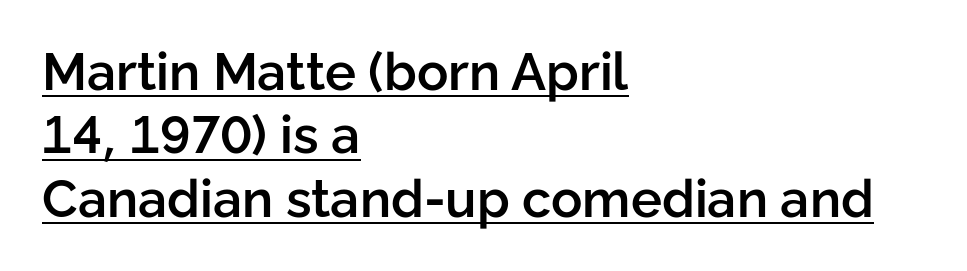
Q: Is the text bold? A: Semi-bold.
Q: Is the text italic (slanted)? A: No, it is upright.
Q: Is the typeface a serif or a sans-serif typeface? A: Sans-serif.
Q: Is the text underlined? A: Yes.
Q: How is the paragraph aligned? A: Left-aligned.
Q: Is the spacing between letters normal or unusually wide? A: Normal.
Q: Width (condensed, normal, or wide)? A: Normal.
Q: Stroke contrast? A: Low.
Q: x-height? A: Medium.
Q: Monospaced? A: No.
